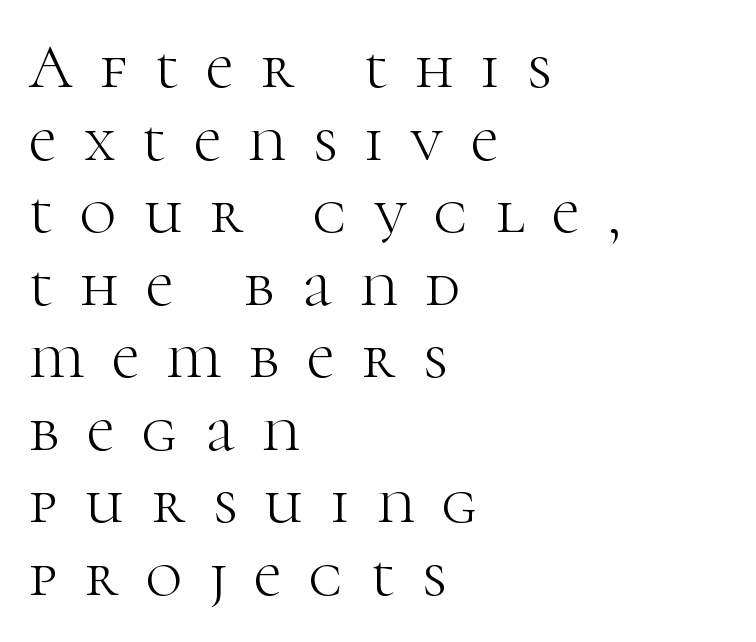
The image shows 62 px light serif type, upright; set left-aligned, line spacing 1.17x, unusually wide letter spacing (+0.45 em), not underlined; high stroke contrast and a medium x-height.
